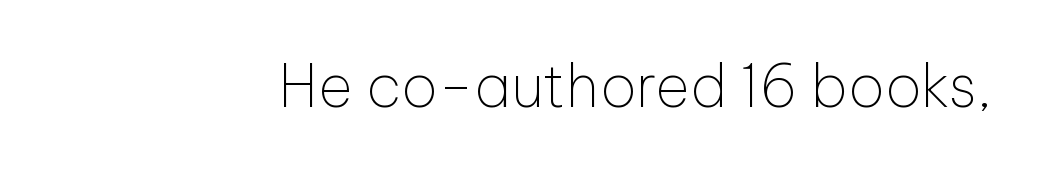
Unlike a traditional serif, this face leaves its strokes unadorned. Nope, not italic — everything's standing straight. Nothing unusual about the tracking: characters are spaced as the font intends. The passage shown is typed in a proportional face where columns would drift. Weight class: somewhere from thin through regular.
